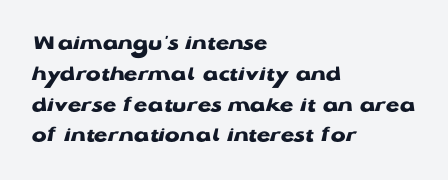
No italicization has been applied; the sample stays upright. The line-height multiplier appears to be the usual default. The face used here has the dense, thick strokes of a bold. Clear beneath every line of the passage. Each word holds together tightly as a unit, with standard inter-letter gaps. The typesetter chose a ragged-right arrangement here.
